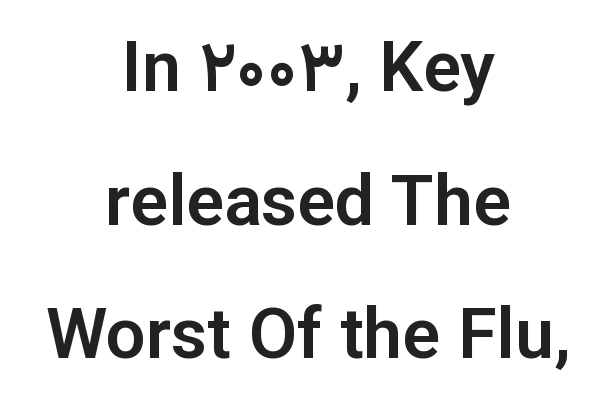
The glyphs are unaccompanied by any horizontal stroke below them. Baseline-to-baseline distance is far greater than the letter height. These lines were composed using upright roman letters. Spacing verdict: proportional, widths tailored to each character. The lines in this sample share a center point and differ in where they start and stop.
